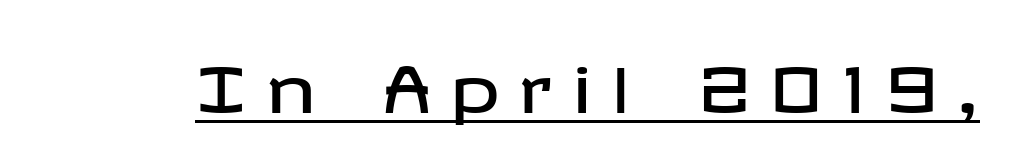
{"serif": "no", "italic": "no", "width": "wide", "stroke_contrast": "low", "x_height": "medium", "underline": "yes", "letter_spacing": "wide", "letter_spacing_em": 0.31, "glyph_px": 62}
